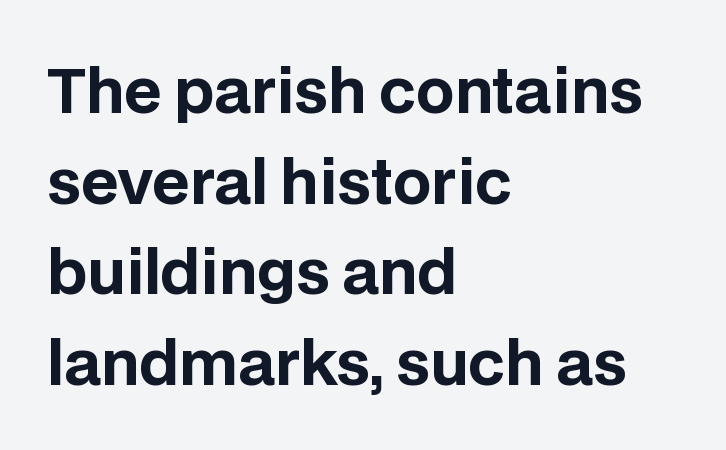
Q: Is the text bold? A: Yes.
Q: Is the text italic (slanted)? A: No, it is upright.
Q: Is the typeface a serif or a sans-serif typeface? A: Sans-serif.
Q: Is the text underlined? A: No.
Q: How is the paragraph aligned? A: Left-aligned.
Q: Is the spacing between letters normal or unusually wide? A: Normal.
Q: Is the spacing between lines tight, normal or loose? A: Normal.
Q: Width (condensed, normal, or wide)? A: Normal.
Q: Stroke contrast? A: Low.
Q: x-height? A: Large.
Q: Monospaced? A: No.
